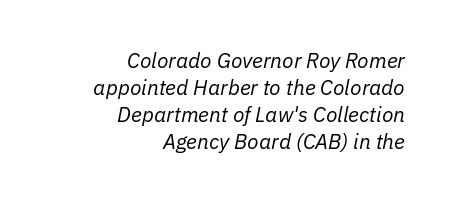
In terms of leading, this rendering sits right in the middle. Underlining? Definitely not there. On a weight scale, this lands at 450 or below. Nobody touched the tracking dial on this one. Compared with a flush-left layout, this one pins lines to the opposite, right side.
